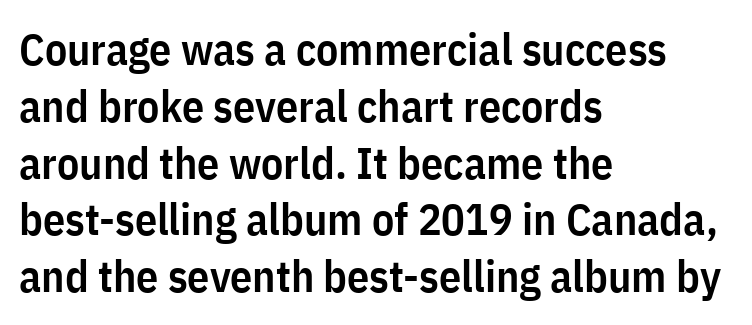
Q: Is the text bold? A: Semi-bold.
Q: Is the text italic (slanted)? A: No, it is upright.
Q: Is the typeface a serif or a sans-serif typeface? A: Sans-serif.
Q: Is the text underlined? A: No.
Q: How is the paragraph aligned? A: Left-aligned.
Q: Is the spacing between letters normal or unusually wide? A: Normal.
Q: Is the spacing between lines tight, normal or loose? A: Normal.
Q: Width (condensed, normal, or wide)? A: Condensed.
Q: Stroke contrast? A: Low.
Q: x-height? A: Medium.
Q: Monospaced? A: No.
